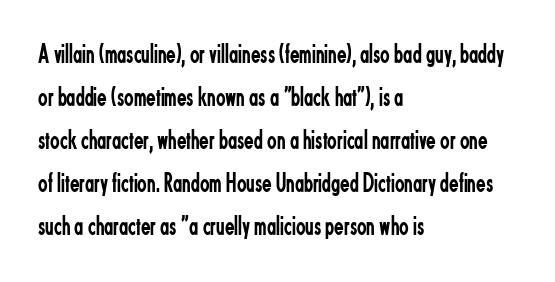
Q: Is the text bold? A: No.
Q: Is the text italic (slanted)? A: No, it is upright.
Q: Is the typeface a serif or a sans-serif typeface? A: Sans-serif.
Q: Is the text underlined? A: No.
Q: How is the paragraph aligned? A: Left-aligned.
Q: Is the spacing between letters normal or unusually wide? A: Normal.
Q: Is the spacing between lines tight, normal or loose? A: Normal.
Q: Width (condensed, normal, or wide)? A: Condensed.
Q: Stroke contrast? A: Low.
Q: x-height? A: Small.
Q: Monospaced? A: No.
